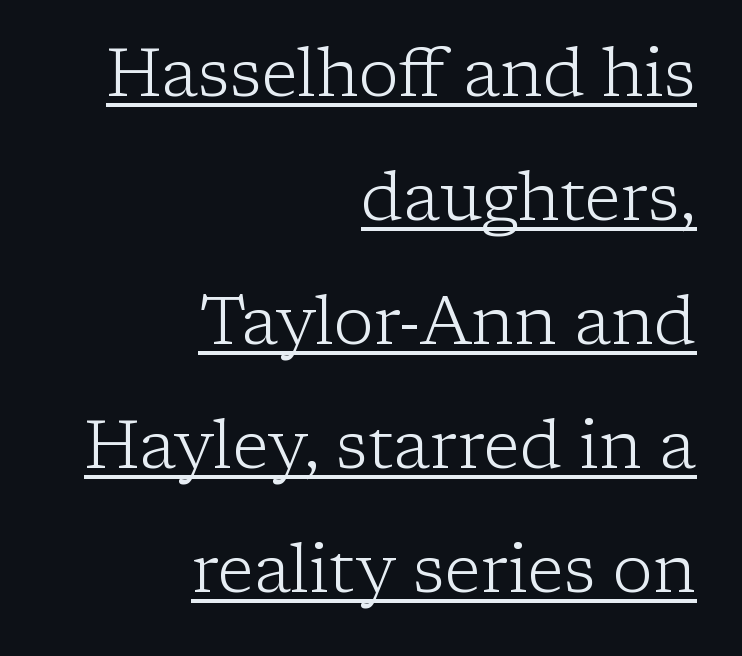
The image shows 67 px light serif type, upright; set right-aligned, line spacing 1.85x, normal letter spacing, underlined; low stroke contrast and a medium x-height.
